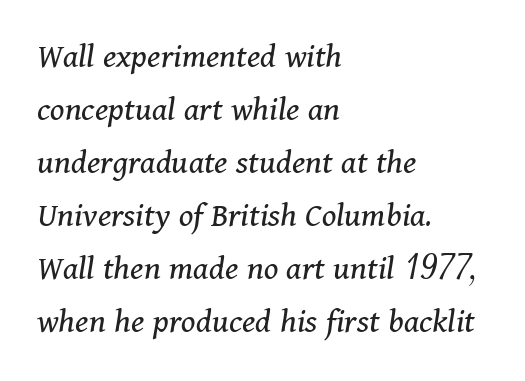
The image shows 36 px regular-weight serif type, italic (leaning right); set left-aligned, normal line spacing (1.47x), normal letter spacing, not underlined; medium stroke contrast and a medium x-height.
